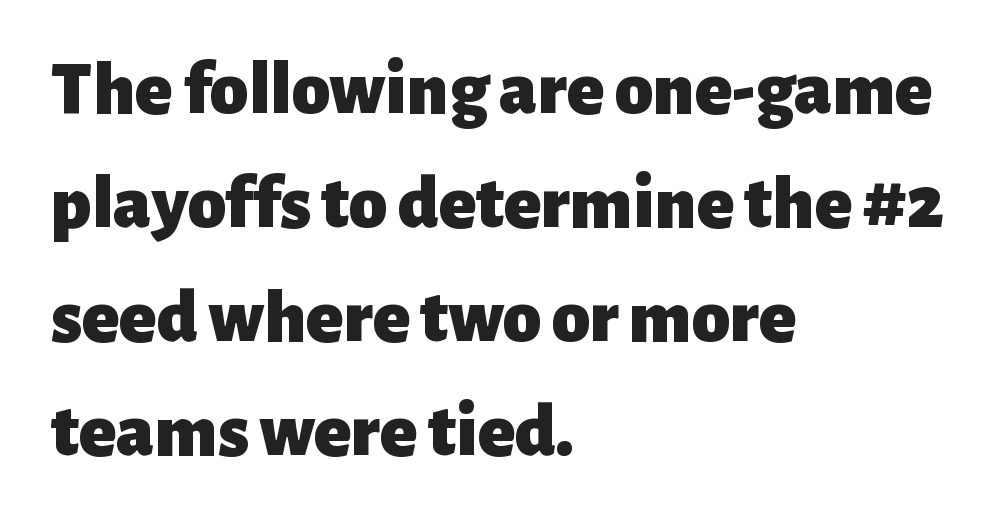
Grotesque or geometric, the face here clearly has no serifs. A classic flush-left, rag-right setting is used for this passage. You can tell it's not italic because the verticals are truly vertical. In terms of leading, this rendering sits right in the middle.
